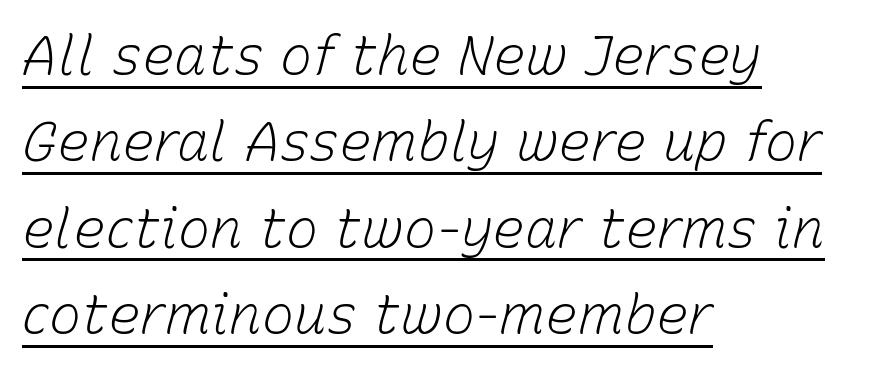
Is there much room between lines? A standard amount, neither cramped nor airy. Characters are canted at an angle relative to the baseline's perpendicular. This rendering uses left alignment, leaving the right contour irregular. You could call the tracking neutral — neither tight nor loose. Beneath each row of characters lies a ruled line.
